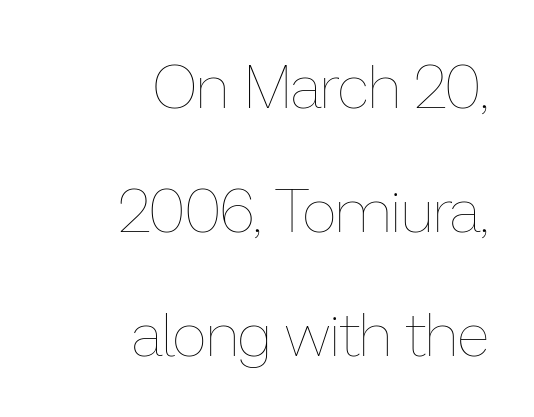
This sample has the flowing, uneven cadence of proportional lettering. The strip under each line holds only bare page. Stems and bowls with no extra thickness — not bold. How are the letters spaced? Ordinarily, with no added tracking.
